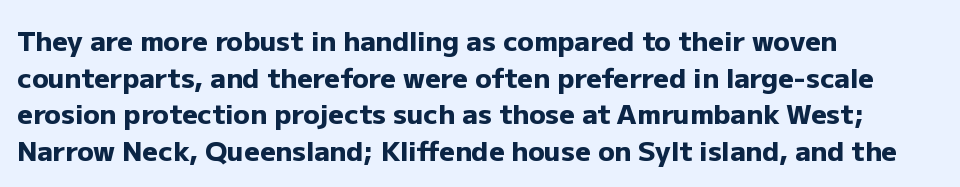
{"italic": "no", "bold": "yes", "underline": "no", "align": "left", "line_spacing": "normal", "line_spacing_ratio": 1.36, "letter_spacing": "normal", "letter_spacing_em": 0.0, "glyph_px": 27}
